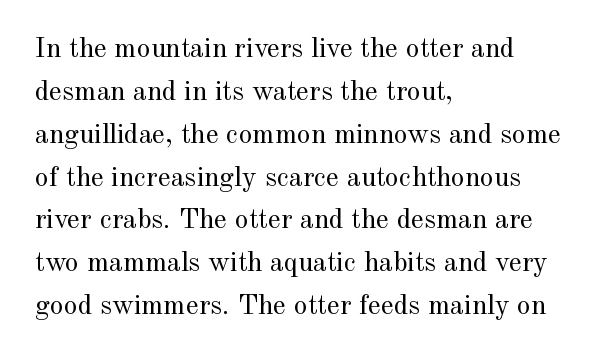
Layout note: lines flush left. Looks like regular typesetting: each glyph gets only the width it needs. The typesetting does not lean heavy: it is not bold. The rows are spaced the way most documents space them. The zone under the glyphs is completely vacant.
